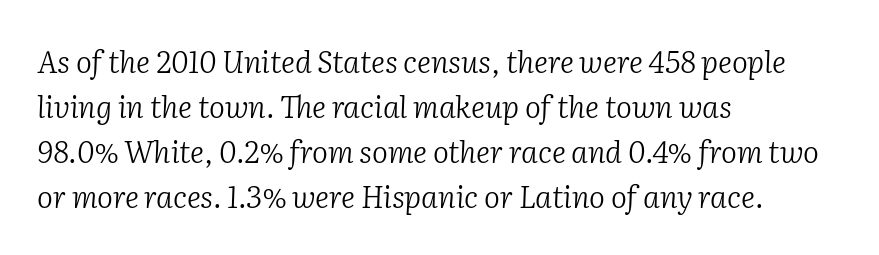
Short note: letters normally spaced. Each letter's strokes conclude with small projecting serifs. Descenders hang freely into open space. Compared with ordinary roman type, these characters are visibly tilted. Stroke thickness stays within the range of a standard reading face or lighter.
